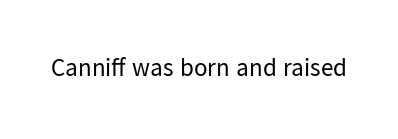
The image shows 25 px text type, upright; set normal letter spacing, not underlined.
